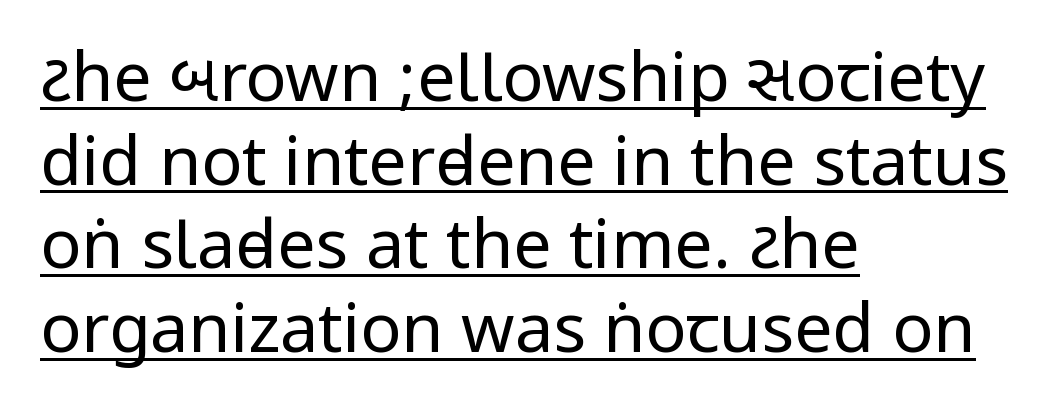
{"serif": "no", "italic": "no", "bold": "no", "weight": "regular", "width": "condensed", "stroke_contrast": "low", "underline": "yes", "align": "left", "line_spacing_ratio": 1.23, "letter_spacing": "normal", "letter_spacing_em": 0.0, "glyph_px": 68}
